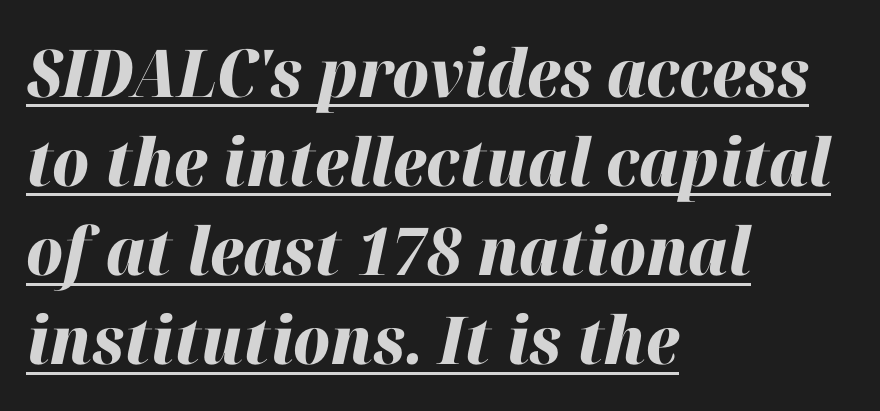
{"italic": "yes", "lean": "right", "slant_degrees": 12, "bold": "yes", "weight": "heavy", "width": "normal", "stroke_contrast": "high", "x_height": "medium", "monospaced": "no", "underline": "yes", "align": "left", "line_spacing": "normal", "line_spacing_ratio": 1.35, "letter_spacing": "normal", "letter_spacing_em": 0.0, "glyph_px": 66}
